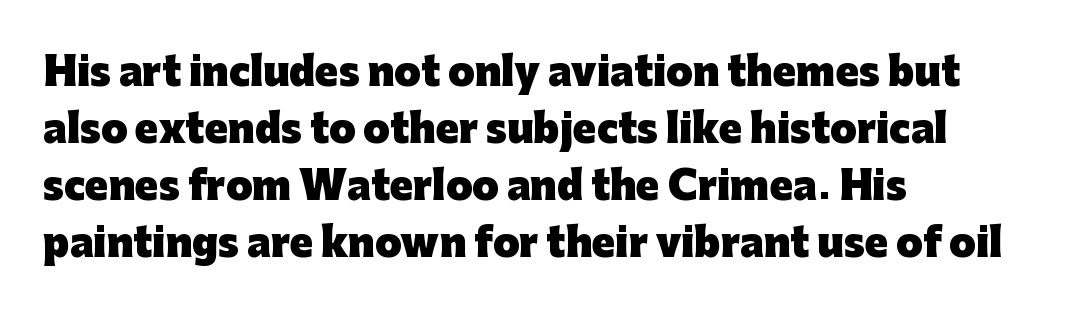
The strokes are fattened all the way to bold. Only glyphs here, with clear space below each row. Is the letter spacing exaggerated? No — it looks like the ordinary default. You could not count columns in this text — the font is proportionally spaced. To sum up the face: it is a sans, with no serifs. Alignment: flush left.
